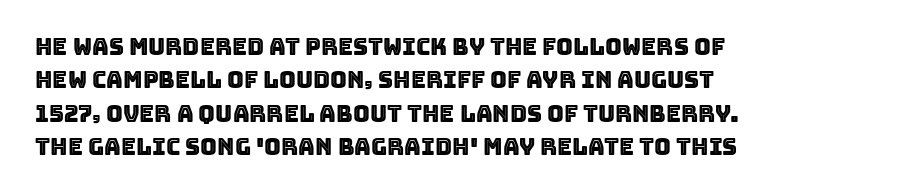
The image shows 23 px text type, upright; set left-aligned, normal line spacing (1.45x), normal letter spacing, not underlined.
